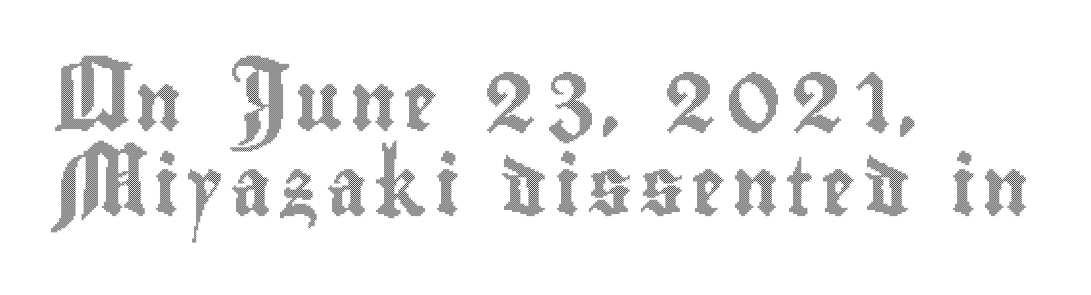
The face used here is proportionally spaced, like ordinary book or web type. This is the regular roman posture of the typeface. Letters rest on an invisible, unmarked baseline. The designer left line spacing at the default.
